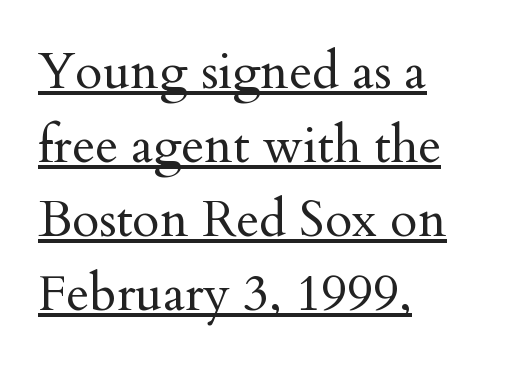
{"serif": "yes", "italic": "no", "bold": "no", "weight": "regular", "width": "normal", "stroke_contrast": "medium", "x_height": "small", "monospaced": "no", "underline": "yes", "align": "left", "line_spacing": "normal", "line_spacing_ratio": 1.48, "letter_spacing": "normal", "letter_spacing_em": 0.0, "glyph_px": 50}
